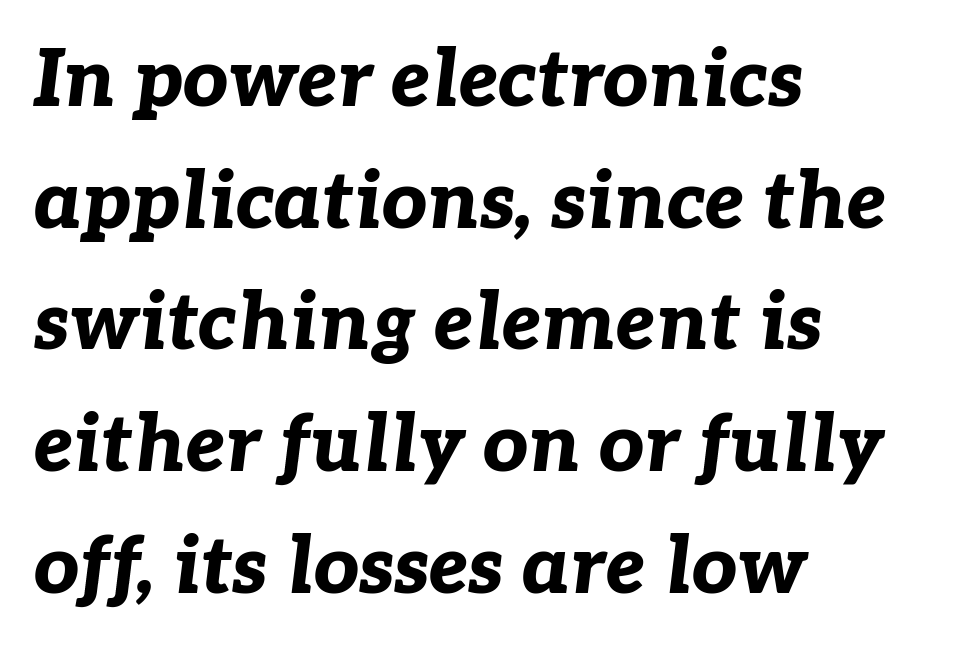
{"italic": "yes", "lean": "right", "slant_degrees": 7, "bold": "yes", "weight": "bold", "width": "normal", "stroke_contrast": "low", "x_height": "medium", "monospaced": "no", "underline": "no", "align": "left", "line_spacing": "normal", "line_spacing_ratio": 1.54, "letter_spacing": "normal", "letter_spacing_em": 0.0, "glyph_px": 79}
